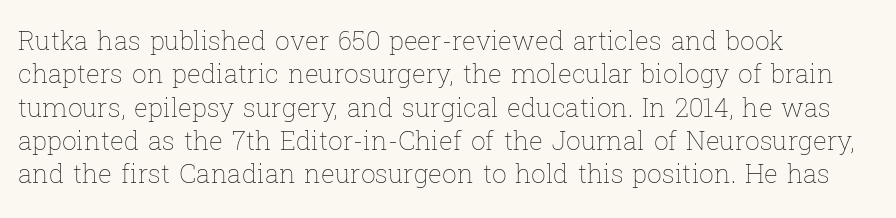
Compared with typical paragraphs, the rows here are spaced about the same. The letters stand straight up with perfectly vertical stems. Short and long lines alike share a common starting point at left. Is the stroke heavy? The answer is a plain regular-or-lighter. In terms of letterspacing, this is plain default setting. Just letters on the line, the space beneath them empty.
